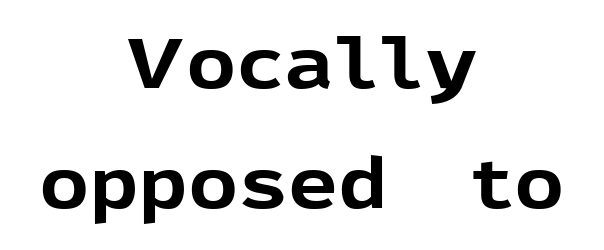
The image shows 70 px bold sans-serif type, upright; set centered, line spacing 1.72x, normal letter spacing, not underlined; a medium x-height.
